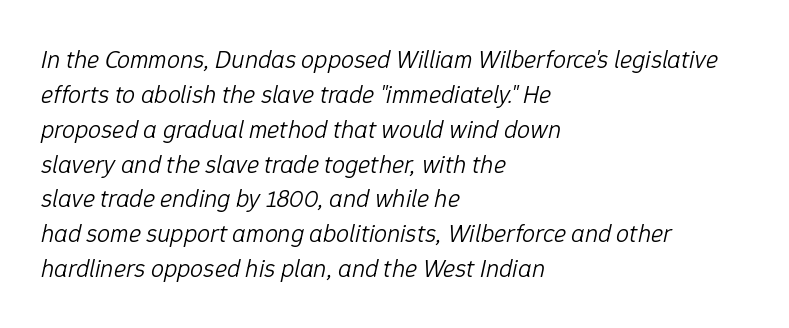
Q: Is the text bold? A: No.
Q: Is the text italic (slanted)? A: Yes, it leans right by about 12 degrees.
Q: Is the text underlined? A: No.
Q: How is the paragraph aligned? A: Left-aligned.
Q: Is the spacing between letters normal or unusually wide? A: Normal.
Q: Is the spacing between lines tight, normal or loose? A: Normal.
